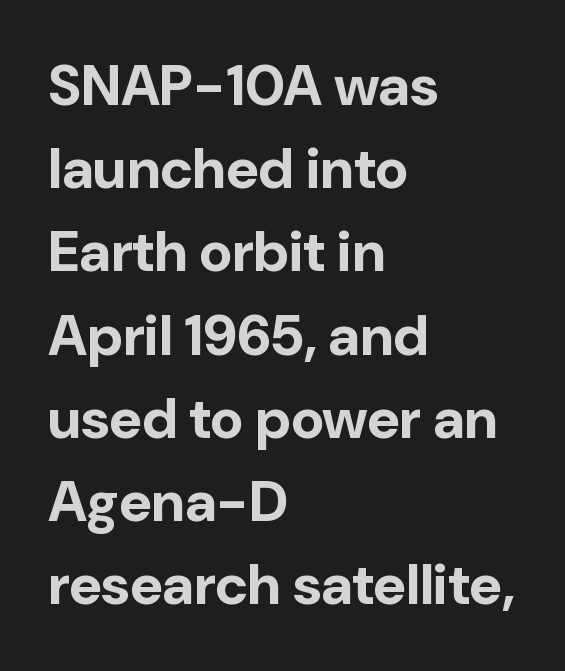
The image shows 57 px bold sans-serif type, upright; set left-aligned, normal line spacing (1.46x), normal letter spacing, not underlined; low stroke contrast and a medium x-height.
